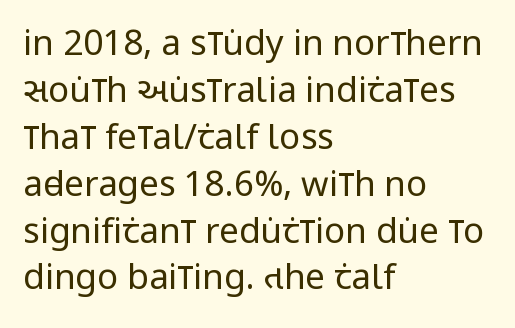
You can tell it's not italic because the verticals are truly vertical. Check the space under the baseline: it is left empty. The line-height multiplier appears to be the usual default. Stem width sits at or under what a default text font uses. In terms of letterspacing, this is plain default setting. These lines are rendered in a variable-pitch font.
